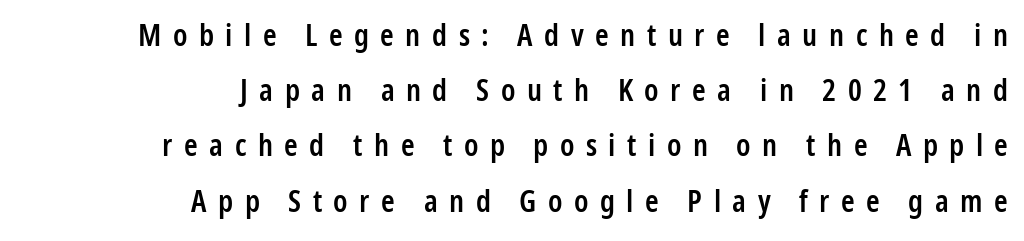
Q: Is the text bold? A: Semi-bold.
Q: Is the text italic (slanted)? A: No, it is upright.
Q: Is the typeface a serif or a sans-serif typeface? A: Sans-serif.
Q: Is the text underlined? A: No.
Q: How is the paragraph aligned? A: Right-aligned.
Q: Is the spacing between letters normal or unusually wide? A: Unusually wide.
Q: Width (condensed, normal, or wide)? A: Condensed.
Q: Stroke contrast? A: Low.
Q: x-height? A: Medium.
Q: Monospaced? A: No.
